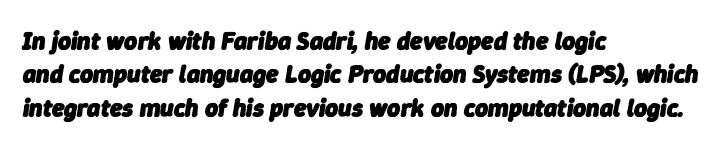
{"italic": "yes", "lean": "right", "slant_degrees": 9, "bold": "yes", "underline": "no", "align": "left", "line_spacing": "normal", "line_spacing_ratio": 1.34, "letter_spacing": "normal", "letter_spacing_em": 0.0, "glyph_px": 25}
